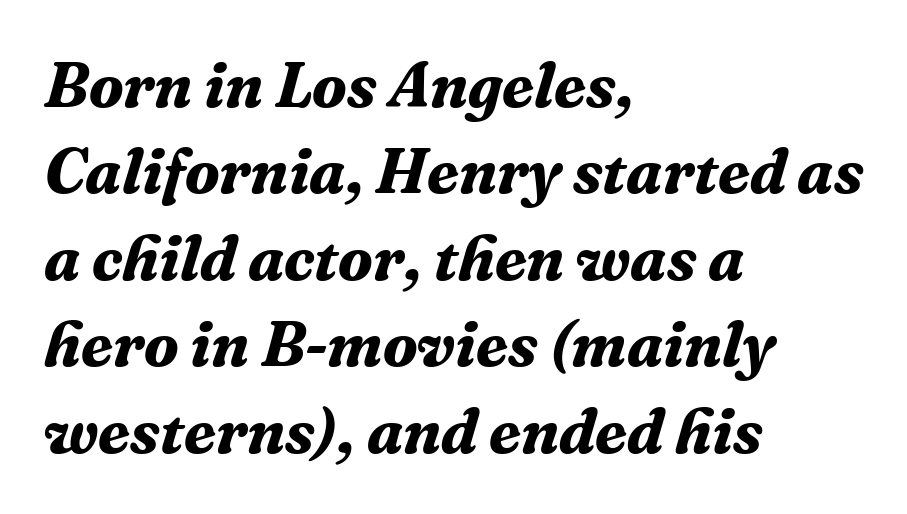
Q: Is the text bold? A: Yes.
Q: Is the text italic (slanted)? A: Yes, it leans right by about 16 degrees.
Q: Is the typeface a serif or a sans-serif typeface? A: Serif.
Q: Is the text underlined? A: No.
Q: How is the paragraph aligned? A: Left-aligned.
Q: Is the spacing between letters normal or unusually wide? A: Normal.
Q: Is the spacing between lines tight, normal or loose? A: Normal.
Q: Width (condensed, normal, or wide)? A: Normal.
Q: Stroke contrast? A: Medium.
Q: x-height? A: Medium.
Q: Monospaced? A: No.
